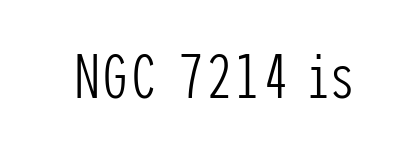
Q: Is the text bold? A: No.
Q: Is the text italic (slanted)? A: No, it is upright.
Q: Is the typeface a serif or a sans-serif typeface? A: Sans-serif.
Q: Is the text underlined? A: No.
Q: Is the spacing between letters normal or unusually wide? A: Normal.
Q: Width (condensed, normal, or wide)? A: Condensed.
Q: Stroke contrast? A: Low.
Q: x-height? A: Medium.
